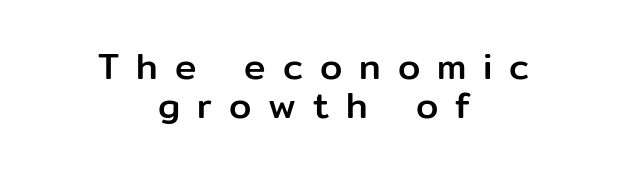
{"serif": "no", "italic": "no", "width": "normal", "stroke_contrast": "low", "x_height": "medium", "monospaced": "no", "underline": "no", "align": "center", "line_spacing": "tight", "line_spacing_ratio": 1.07, "letter_spacing": "wide", "letter_spacing_em": 0.47, "glyph_px": 36}
